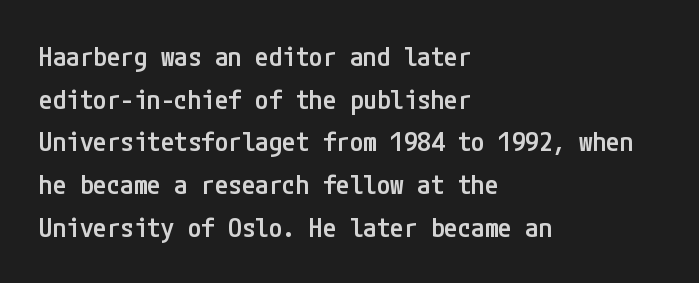
{"italic": "no", "bold": "semi", "underline": "no", "align": "left", "line_spacing": "normal", "line_spacing_ratio": 1.58, "letter_spacing": "normal", "letter_spacing_em": 0.0, "glyph_px": 27}
